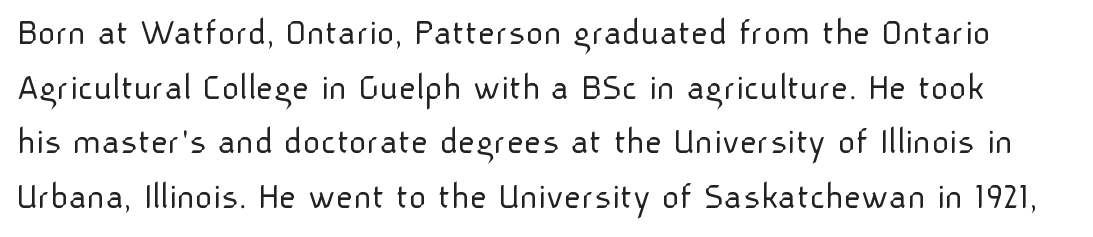
{"serif": "no", "italic": "no", "bold": "no", "weight": "light", "width": "normal", "stroke_contrast": "low", "x_height": "medium", "monospaced": "no", "underline": "no", "line_spacing": "normal", "line_spacing_ratio": 1.44, "letter_spacing": "normal", "letter_spacing_em": 0.0, "glyph_px": 38}
